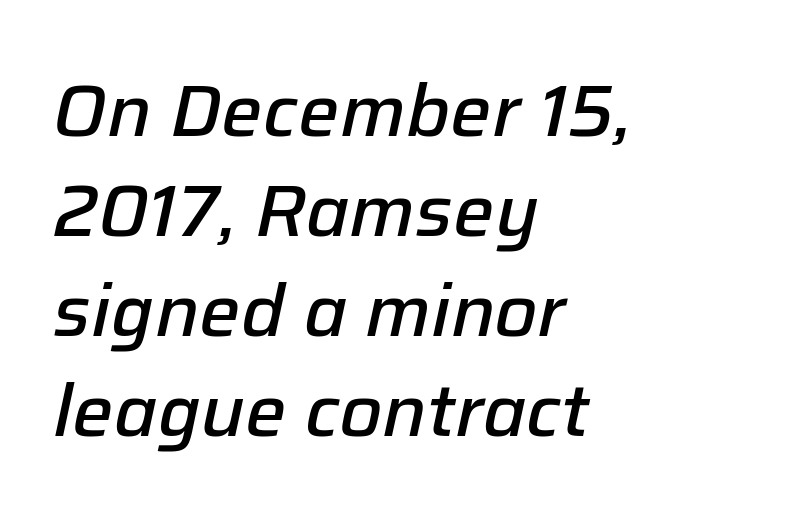
The image shows 73 px semibold type, italic (leaning right); set left-aligned, normal line spacing (1.37x), normal letter spacing, not underlined; low stroke contrast and a medium x-height.
